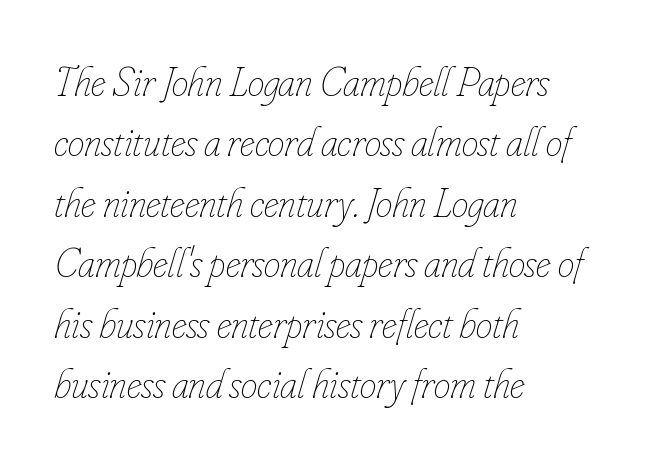
{"italic": "yes", "lean": "right", "slant_degrees": 16, "bold": "no", "weight": "thin", "width": "condensed", "stroke_contrast": "low", "x_height": "small", "monospaced": "no", "underline": "no", "align": "left", "line_spacing": "normal", "line_spacing_ratio": 1.44, "letter_spacing": "normal", "letter_spacing_em": 0.0, "glyph_px": 42}
